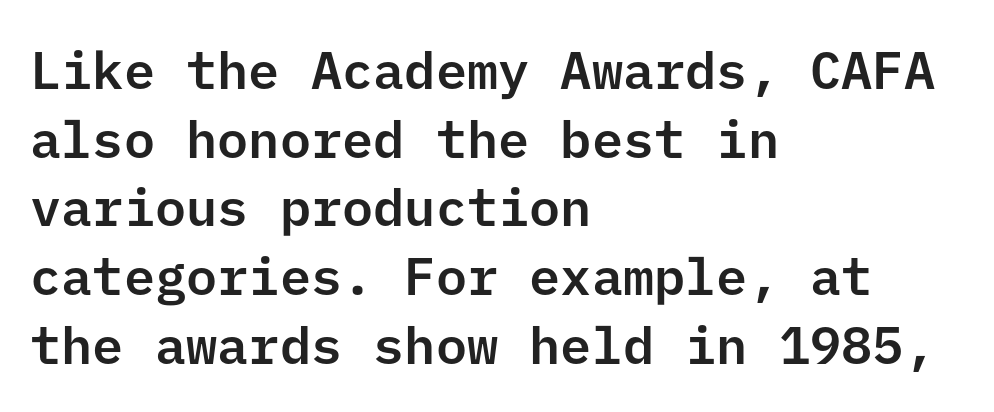
To sum up the face: it is a sans, with no serifs. Unmarked baselines from the first word to the last. The specimen reads as upright at a glance. Leftover space on each line is placed entirely after the last word. The line texture is even and compact thanks to regular tracking.
